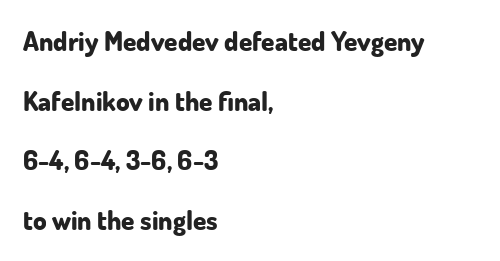
The image shows 27 px bold type, upright; set left-aligned, loose line spacing (2.21x), normal letter spacing, not underlined.
